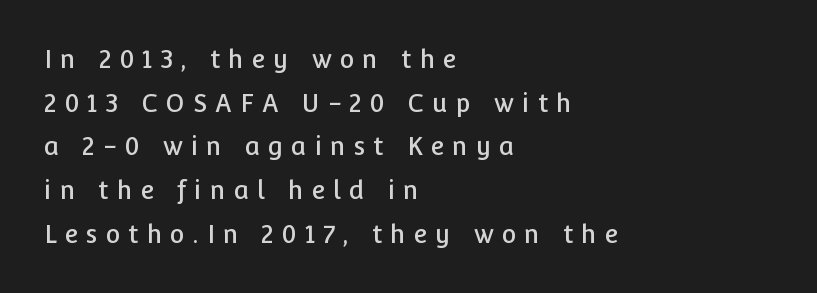
{"italic": "no", "underline": "no", "align": "left", "line_spacing_ratio": 1.75, "letter_spacing": "wide", "letter_spacing_em": 0.32, "glyph_px": 25}
